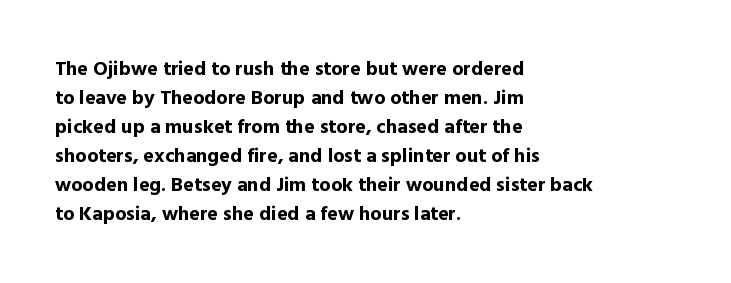
Style check: upright. The block of text has a typical density, with ordinary space between rows. The words here are not underlined. The paragraph shown leans on its left margin. The gaps between neighbouring characters are ordinary and unremarkable.
